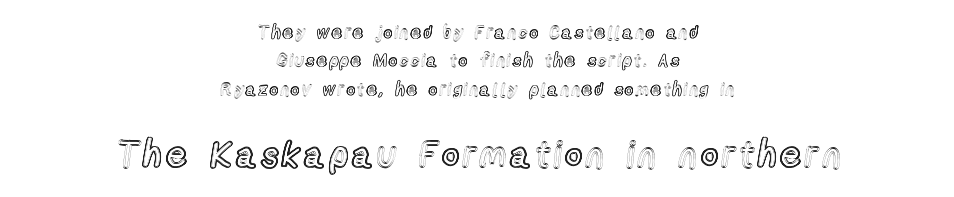
{"width": "condensed", "x_height": "medium", "monospaced": "no", "underline": "no", "align": "center", "line_spacing": "normal", "line_spacing_ratio": 1.57, "larger_block": "second", "size_ratio": 2.0, "glyph_px": 36}
